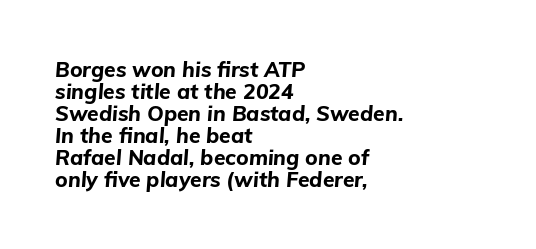
{"italic": "yes", "lean": "right", "slant_degrees": 5, "bold": "yes", "underline": "no", "align": "left", "line_spacing": "tight", "line_spacing_ratio": 1.05, "letter_spacing": "normal", "letter_spacing_em": 0.0, "glyph_px": 21}
